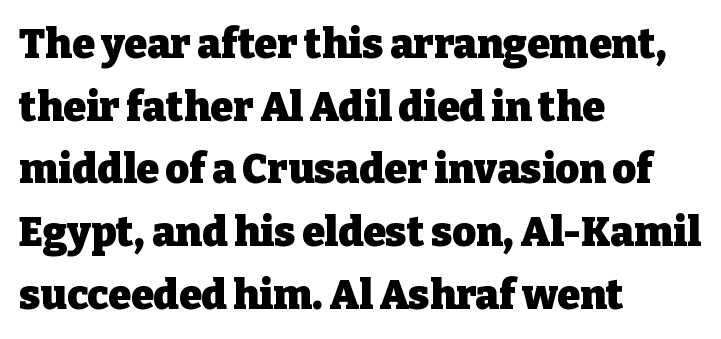
Q: Is the text bold? A: Yes.
Q: Is the text italic (slanted)? A: No, it is upright.
Q: Is the typeface a serif or a sans-serif typeface? A: Serif.
Q: Is the text underlined? A: No.
Q: How is the paragraph aligned? A: Left-aligned.
Q: Is the spacing between letters normal or unusually wide? A: Normal.
Q: Is the spacing between lines tight, normal or loose? A: Normal.
Q: Width (condensed, normal, or wide)? A: Normal.
Q: Stroke contrast? A: Low.
Q: x-height? A: Medium.
Q: Monospaced? A: No.
